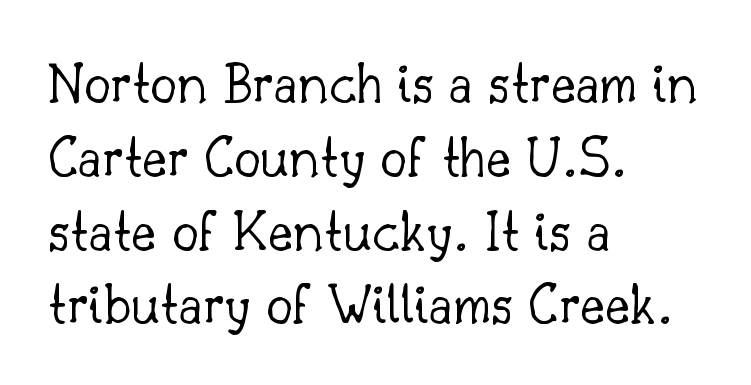
{"italic": "no", "bold": "no", "weight": "light", "width": "normal", "stroke_contrast": "low", "x_height": "small", "monospaced": "no", "underline": "no", "align": "left", "line_spacing_ratio": 1.23, "letter_spacing": "normal", "letter_spacing_em": 0.0, "glyph_px": 60}
